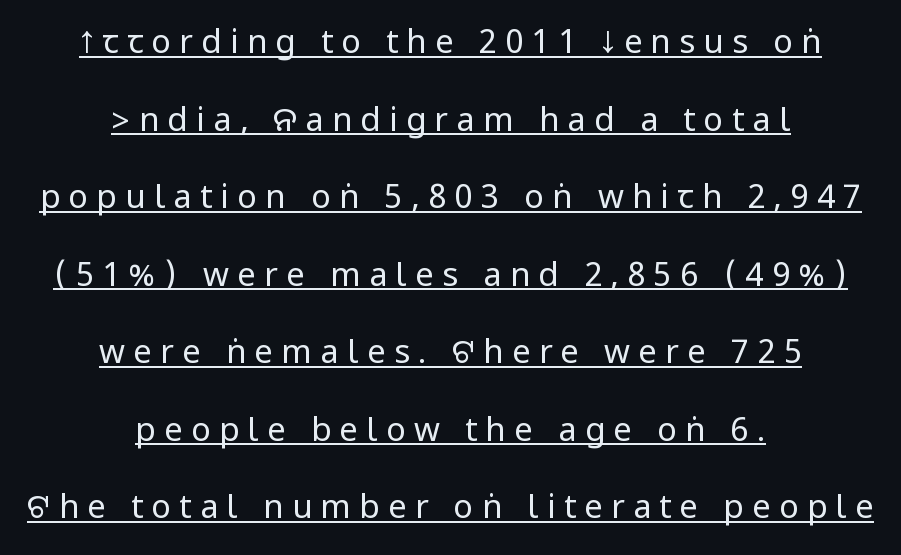
Q: Is the text bold? A: No.
Q: Is the text italic (slanted)? A: No, it is upright.
Q: Is the typeface a serif or a sans-serif typeface? A: Sans-serif.
Q: Is the text underlined? A: Yes.
Q: How is the paragraph aligned? A: Centered.
Q: Is the spacing between letters normal or unusually wide? A: Unusually wide.
Q: Is the spacing between lines tight, normal or loose? A: Loose.
Q: Width (condensed, normal, or wide)? A: Condensed.
Q: Stroke contrast? A: Low.
